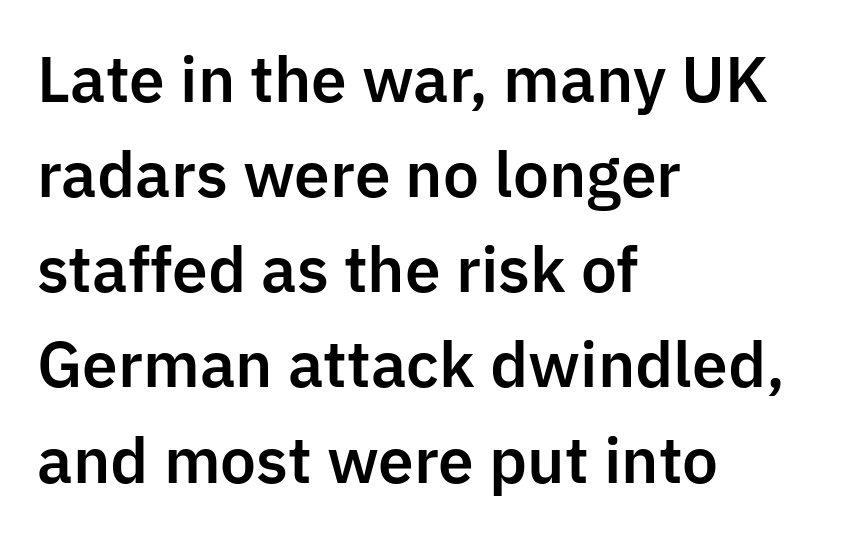
The image shows 61 px sans-serif type, upright; set left-aligned, normal line spacing (1.56x), normal letter spacing, not underlined; low stroke contrast and a medium x-height.
